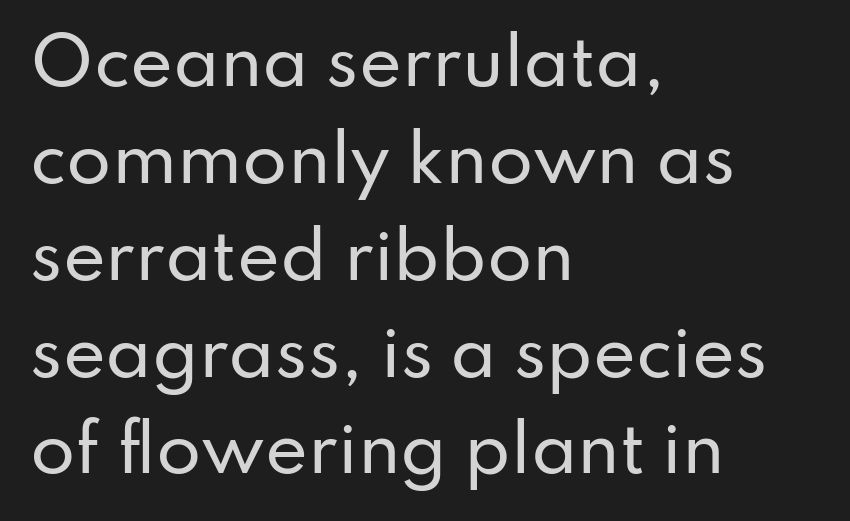
The image shows 65 px sans-serif type, upright; set left-aligned, normal line spacing (1.49x), normal letter spacing, not underlined; low stroke contrast and a small x-height.
